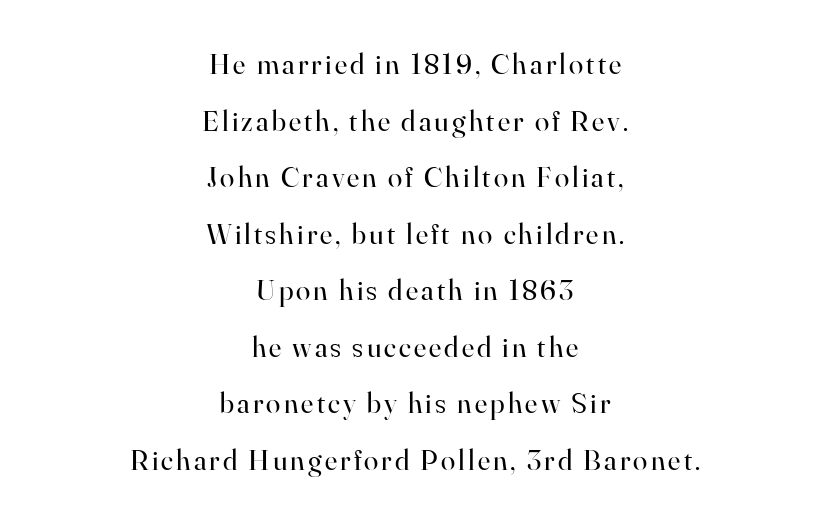
{"serif": "yes", "italic": "no", "bold": "no", "weight": "regular", "width": "normal", "stroke_contrast": "high", "x_height": "small", "monospaced": "no", "underline": "no", "align": "center", "line_spacing": "loose", "line_spacing_ratio": 1.95, "glyph_px": 29}
